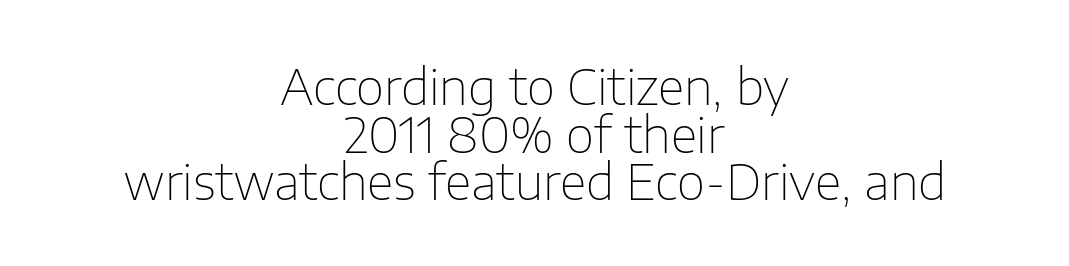
Posture: vertical. The rendering uses natural spacing where letterforms have individual widths. Regarding serifs, this sample does without them. Anything drawn beneath the words? Only blank space. No extra tracking has been applied to these lines. Centered paragraph, ragged on both sides.
